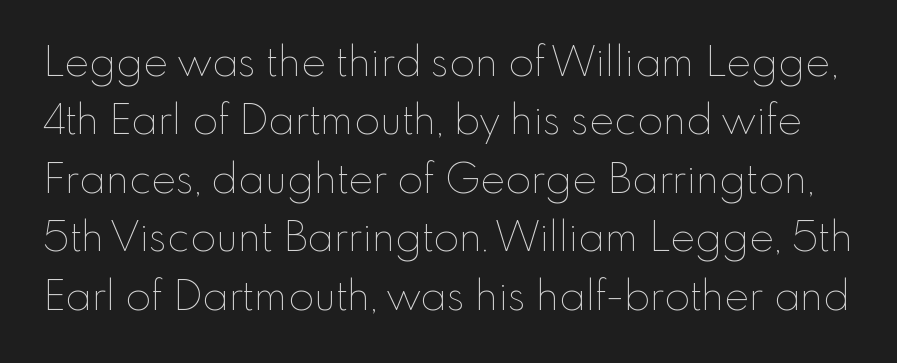
Q: Is the text bold? A: No.
Q: Is the text italic (slanted)? A: No, it is upright.
Q: Is the text underlined? A: No.
Q: Is the spacing between letters normal or unusually wide? A: Normal.
Q: Is the spacing between lines tight, normal or loose? A: Normal.
Q: Width (condensed, normal, or wide)? A: Normal.
Q: Stroke contrast? A: Low.
Q: x-height? A: Small.
Q: Monospaced? A: No.
